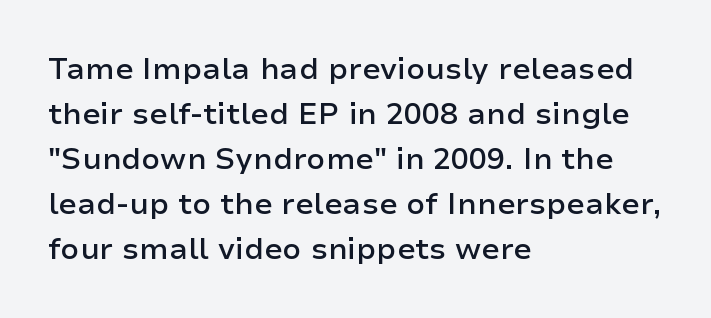
The image shows 30 px semibold sans-serif type, upright; set left-aligned, normal line spacing (1.5x), normal letter spacing, not underlined; low stroke contrast and a medium x-height.
